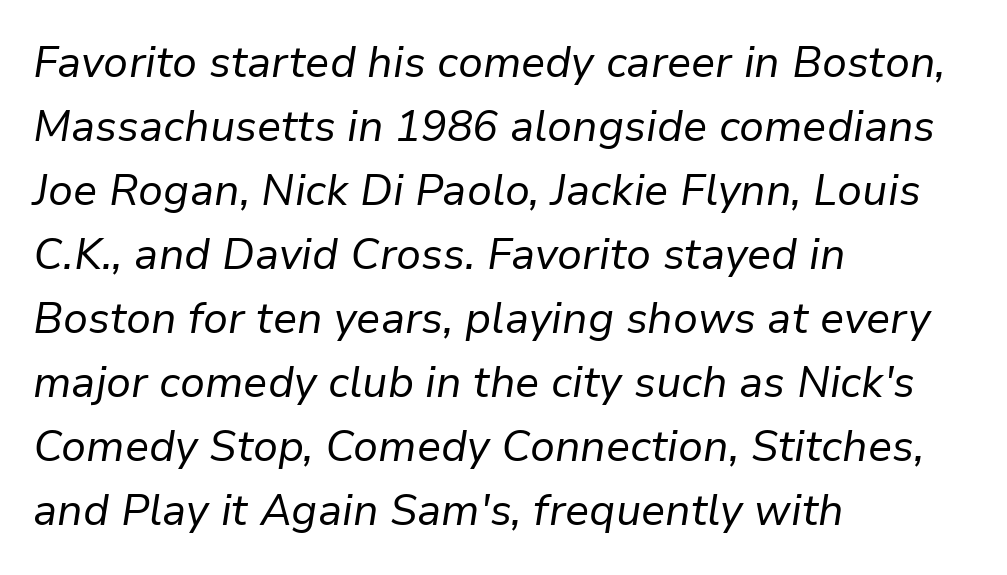
The image shows 43 px regular-weight type, italic (leaning right); set left-aligned, normal line spacing (1.49x), normal letter spacing, not underlined; low stroke contrast and a medium x-height.
